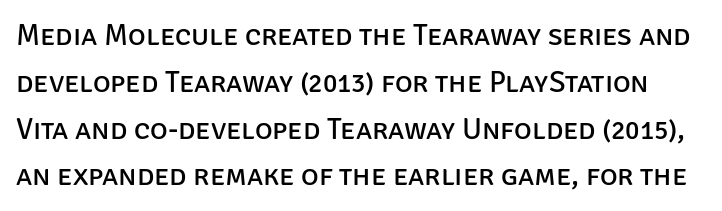
Q: Is the text bold? A: No.
Q: Is the text italic (slanted)? A: No, it is upright.
Q: Is the typeface a serif or a sans-serif typeface? A: Sans-serif.
Q: Is the text underlined? A: No.
Q: Is the spacing between letters normal or unusually wide? A: Normal.
Q: Is the spacing between lines tight, normal or loose? A: Normal.
Q: Width (condensed, normal, or wide)? A: Normal.
Q: Stroke contrast? A: Low.
Q: x-height? A: Large.
Q: Monospaced? A: No.
